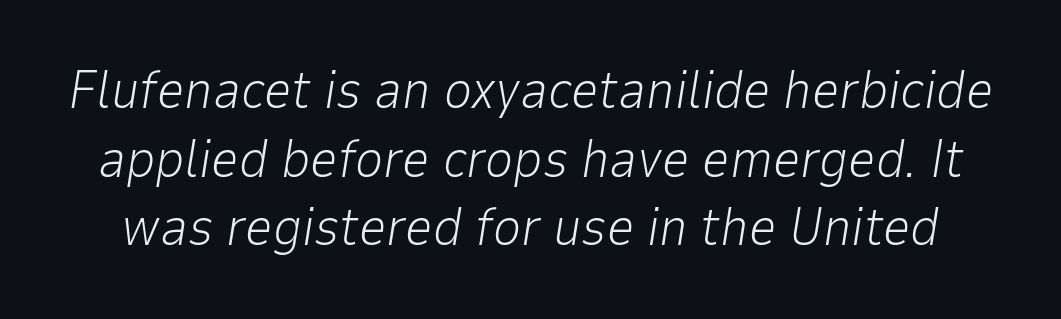
{"italic": "yes", "lean": "right", "slant_degrees": 9, "bold": "no", "weight": "light", "width": "normal", "stroke_contrast": "low", "x_height": "medium", "monospaced": "no", "underline": "no", "line_spacing": "normal", "line_spacing_ratio": 1.27, "letter_spacing": "normal", "letter_spacing_em": 0.0, "glyph_px": 54}
